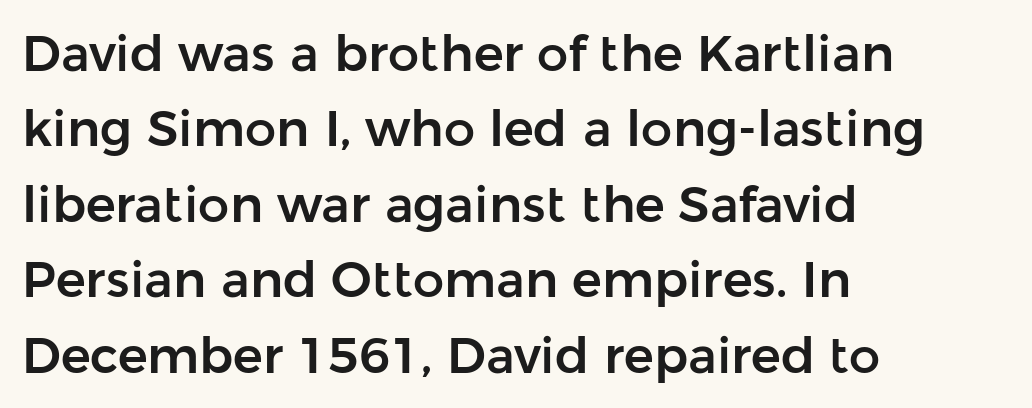
{"serif": "no", "italic": "no", "width": "normal", "stroke_contrast": "low", "x_height": "medium", "monospaced": "no", "underline": "no", "align": "left", "line_spacing": "normal", "line_spacing_ratio": 1.51, "letter_spacing": "normal", "letter_spacing_em": 0.0, "glyph_px": 50}
